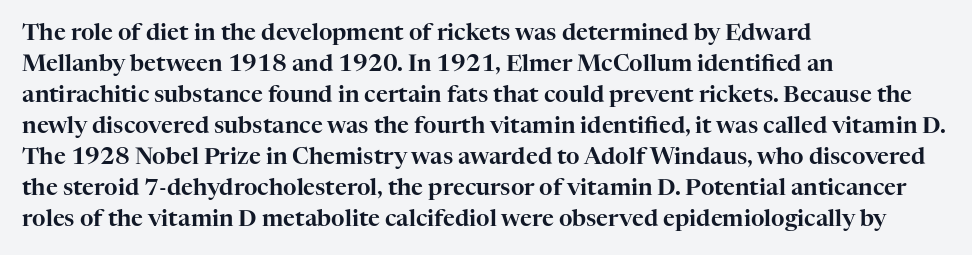
The image shows 23 px text type, upright; set left-aligned, normal line spacing (1.35x), normal letter spacing, not underlined.
